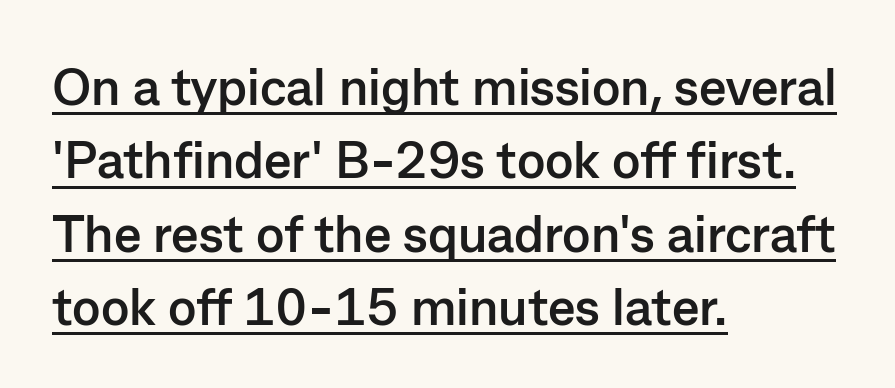
Q: Is the text bold? A: Yes.
Q: Is the text italic (slanted)? A: No, it is upright.
Q: Is the typeface a serif or a sans-serif typeface? A: Sans-serif.
Q: Is the text underlined? A: Yes.
Q: How is the paragraph aligned? A: Left-aligned.
Q: Is the spacing between letters normal or unusually wide? A: Normal.
Q: Is the spacing between lines tight, normal or loose? A: Normal.
Q: Width (condensed, normal, or wide)? A: Normal.
Q: Stroke contrast? A: Low.
Q: x-height? A: Medium.
Q: Monospaced? A: No.
